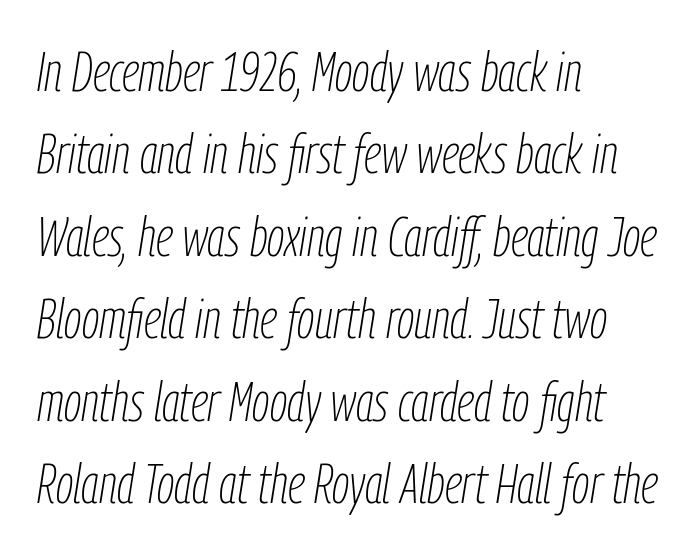
Q: Is the text bold? A: No.
Q: Is the text italic (slanted)? A: Yes, it leans right by about 9 degrees.
Q: Is the text underlined? A: No.
Q: How is the paragraph aligned? A: Left-aligned.
Q: Is the spacing between letters normal or unusually wide? A: Normal.
Q: Is the spacing between lines tight, normal or loose? A: Normal.
Q: Width (condensed, normal, or wide)? A: Condensed.
Q: Stroke contrast? A: Low.
Q: x-height? A: Medium.
Q: Monospaced? A: No.
